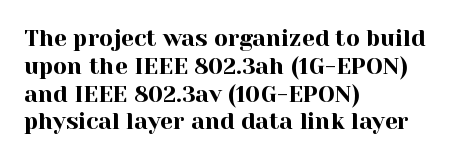
{"italic": "no", "underline": "no", "align": "left", "line_spacing_ratio": 1.21, "letter_spacing": "normal", "letter_spacing_em": 0.0, "glyph_px": 23}
